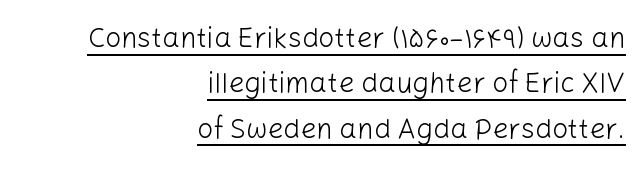
The image shows 28 px light sans-serif type, upright; set right-aligned, normal line spacing (1.62x), normal letter spacing, underlined; low stroke contrast and a medium x-height.
